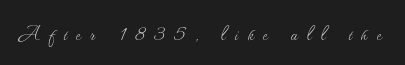
{"bold": "no", "underline": "no", "letter_spacing": "wide", "letter_spacing_em": 0.38, "glyph_px": 24}
